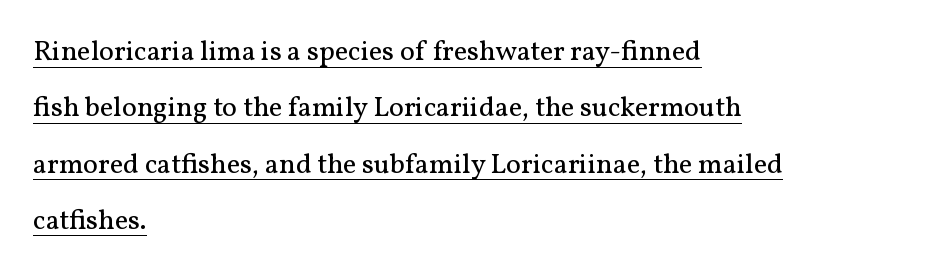
The image shows 28 px regular-weight serif type, upright; set left-aligned, loose line spacing (2.01x), normal letter spacing, underlined; medium stroke contrast and a medium x-height.
